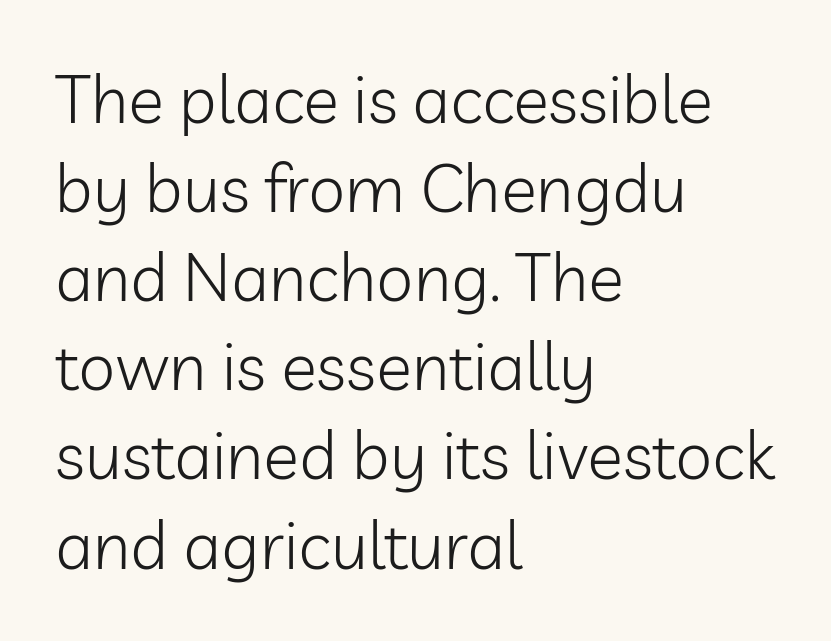
Does the lettering tilt? It doesn't — this is upright. A typesetter would call this proportional, since set widths differ per character. If you measured baseline to baseline, you'd find a middling distance. Bare-footed words on every line. Does the type have serifs? No, each stem ends abruptly. Compared with a typical body face, this is equally light or lighter still.
